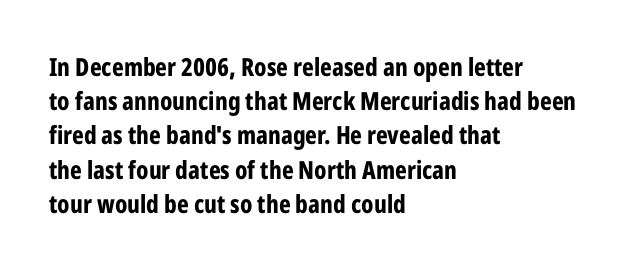
The image shows 25 px bold type, upright; set left-aligned, normal line spacing (1.37x), normal letter spacing, not underlined.
